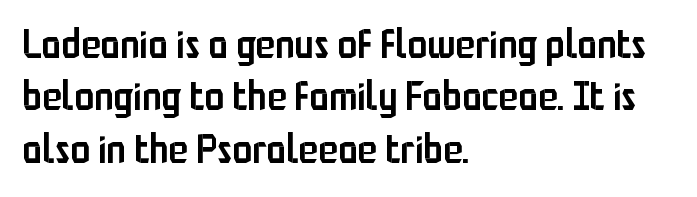
Here the glyphs are tracked normally, forming tight word shapes. The font is running at a semibold setting, under full bold. Does the lettering tilt? It doesn't — this is upright. Leading: standard. This sample is left-justified, so line endings fall wherever the words run out.
